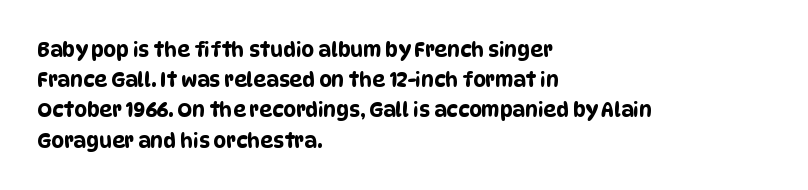
Q: Is the text underlined? A: No.
Q: How is the paragraph aligned? A: Left-aligned.
Q: Is the spacing between letters normal or unusually wide? A: Normal.
Q: Is the spacing between lines tight, normal or loose? A: Normal.
